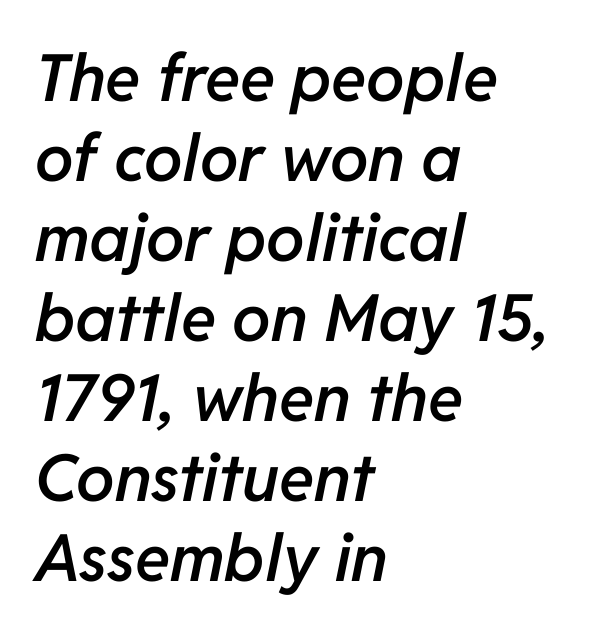
The image shows 65 px semibold type, italic (leaning right); set left-aligned, line spacing 1.23x, normal letter spacing, not underlined; low stroke contrast and a medium x-height.
